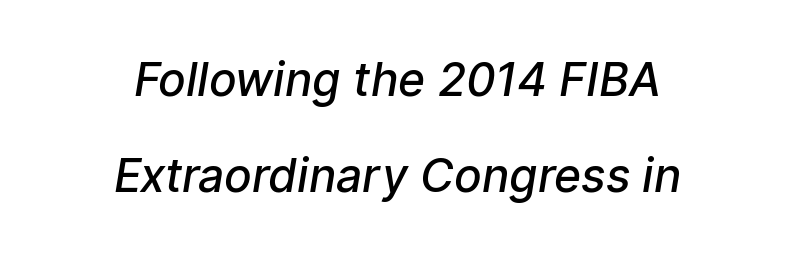
{"serif": "no", "bold": "semi", "weight": "semibold", "width": "normal", "stroke_contrast": "low", "x_height": "medium", "monospaced": "no", "underline": "no", "align": "center", "line_spacing": "loose", "line_spacing_ratio": 2.09, "letter_spacing": "normal", "letter_spacing_em": 0.0, "glyph_px": 46}
